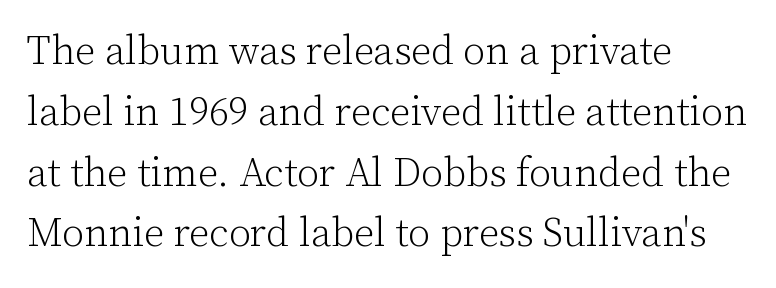
Q: Is the text bold? A: No.
Q: Is the text italic (slanted)? A: No, it is upright.
Q: Is the typeface a serif or a sans-serif typeface? A: Serif.
Q: Is the text underlined? A: No.
Q: How is the paragraph aligned? A: Left-aligned.
Q: Is the spacing between letters normal or unusually wide? A: Normal.
Q: Is the spacing between lines tight, normal or loose? A: Normal.
Q: Width (condensed, normal, or wide)? A: Normal.
Q: Stroke contrast? A: Low.
Q: x-height? A: Medium.
Q: Monospaced? A: No.
